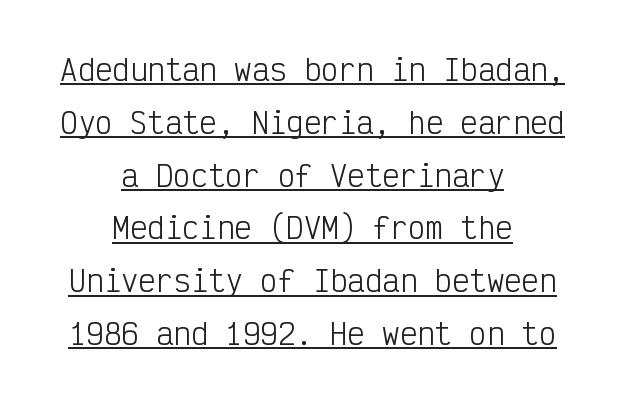
Q: Is the text bold? A: No.
Q: Is the text italic (slanted)? A: No, it is upright.
Q: Is the typeface a serif or a sans-serif typeface? A: Sans-serif.
Q: Is the text underlined? A: Yes.
Q: How is the paragraph aligned? A: Centered.
Q: Is the spacing between letters normal or unusually wide? A: Normal.
Q: Width (condensed, normal, or wide)? A: Condensed.
Q: Stroke contrast? A: Low.
Q: x-height? A: Medium.
Q: Monospaced? A: Yes.
